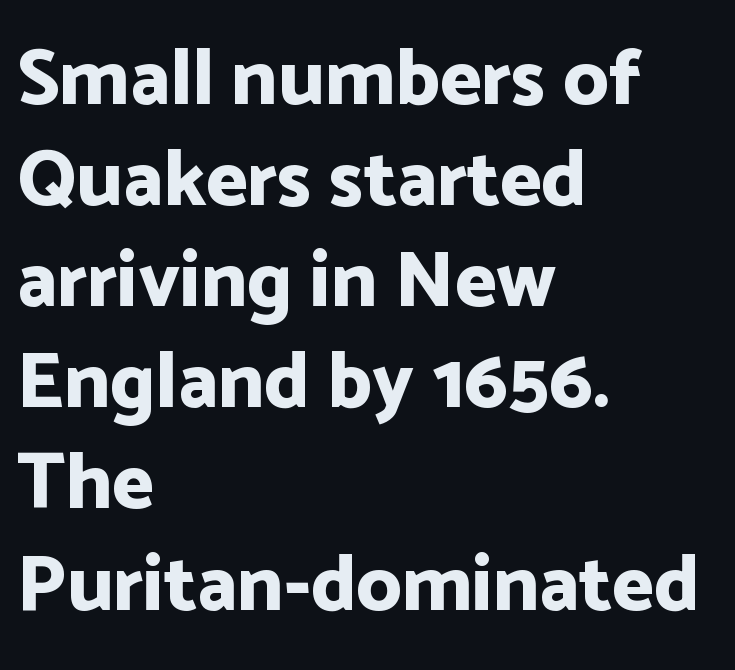
Q: Is the text bold? A: Yes.
Q: Is the text italic (slanted)? A: No, it is upright.
Q: Is the typeface a serif or a sans-serif typeface? A: Sans-serif.
Q: Is the text underlined? A: No.
Q: How is the paragraph aligned? A: Left-aligned.
Q: Is the spacing between letters normal or unusually wide? A: Normal.
Q: Is the spacing between lines tight, normal or loose? A: Normal.
Q: Width (condensed, normal, or wide)? A: Normal.
Q: Stroke contrast? A: Low.
Q: x-height? A: Medium.
Q: Monospaced? A: No.
